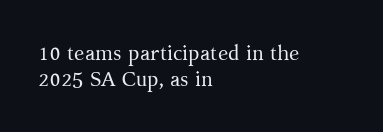
The image shows 21 px text type, upright; set left-aligned, line spacing 1.24x, normal letter spacing, not underlined.
